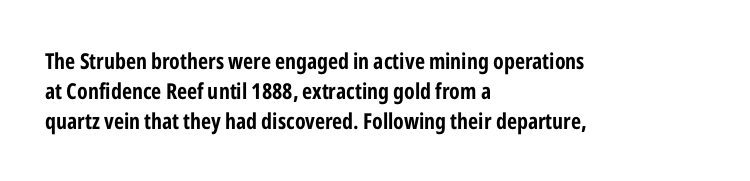
The image shows 22 px text type, upright; set left-aligned, normal line spacing (1.36x), normal letter spacing, not underlined.
